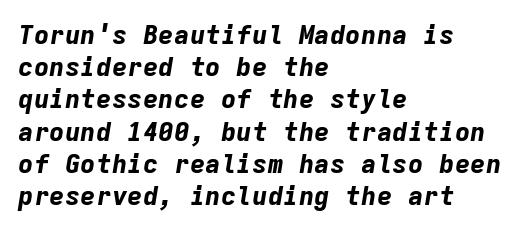
The image shows 26 px bold type, italic (leaning right); set left-aligned, line spacing 1.24x, normal letter spacing, not underlined.
